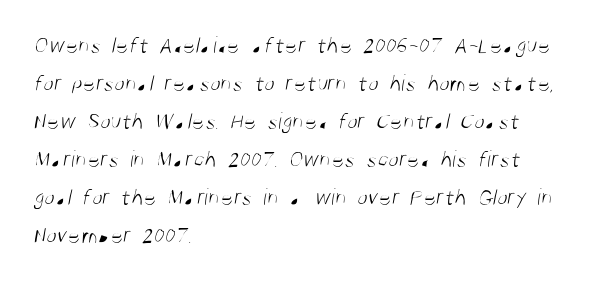
The font is comparable to plain body text, perhaps lighter. The baseline area is clear. This rendering uses left alignment, leaving the right contour irregular. Does the leading feel generous? No, just average. Standard letterfit; no display-style spreading of the glyphs.
